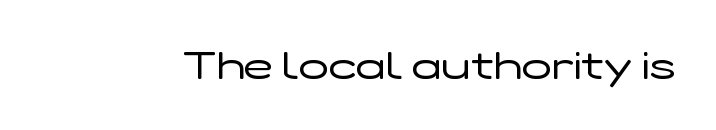
The image shows 39 px regular-weight, wide sans-serif type, upright; set normal letter spacing, not underlined; low stroke contrast and a medium x-height.
